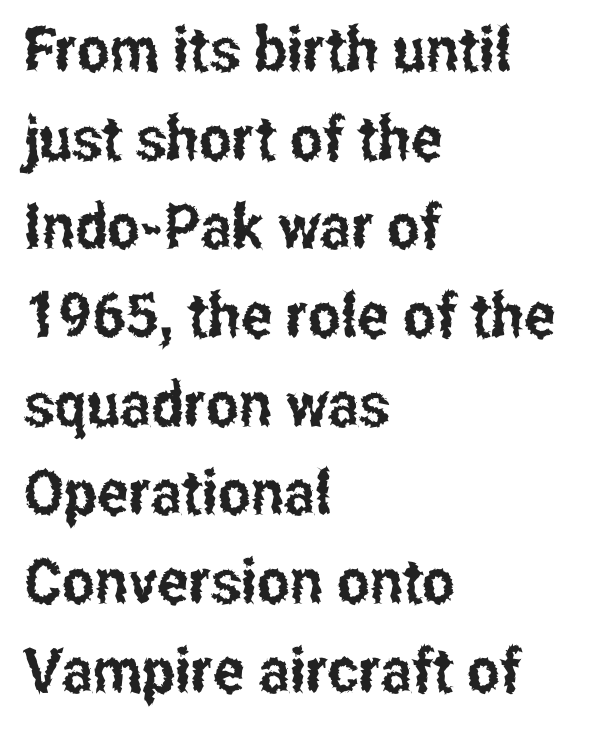
A typesetter would call this leading conventional body-copy spacing. These lines are composed in type without serifs. Caption: multi-line text, flush left, ragged right. The letterforms sit shoulder to shoulder at normal distance.
